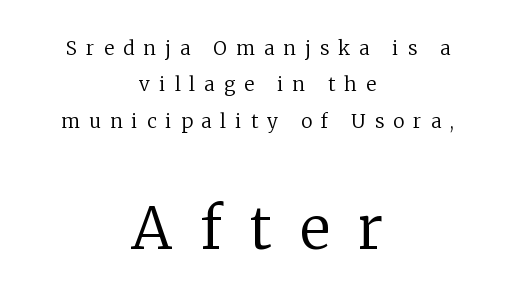
The image shows 58 px regular-weight serif type, upright; set centered, loose line spacing (1.91x), unusually wide letter spacing (+0.49 em), not underlined; the second (bottom) block is 3.05x larger; low stroke contrast and a medium x-height.
